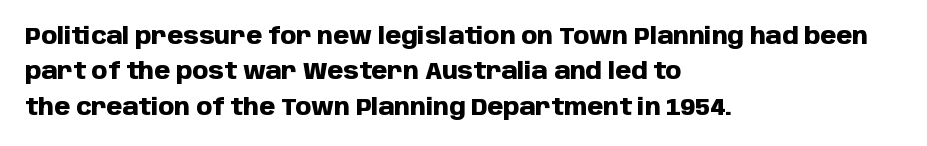
The image shows 23 px bold type, upright; set left-aligned, normal line spacing (1.54x), normal letter spacing, not underlined.
